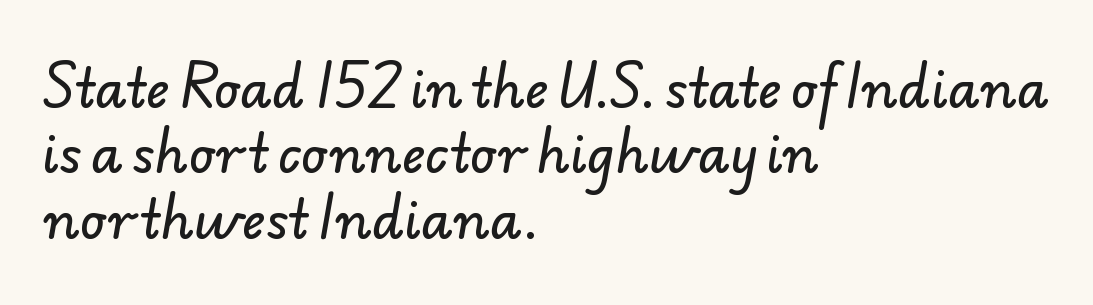
Words float on clear page, feet unadorned. The face used here is rendered with its standard letterfit. Proportional: the letters do not fall into vertical columns. All the whitespace from short lines collects on the right. The typeface chosen for these lines omits serifs. The lines sit at an ordinary, default distance from one another.
